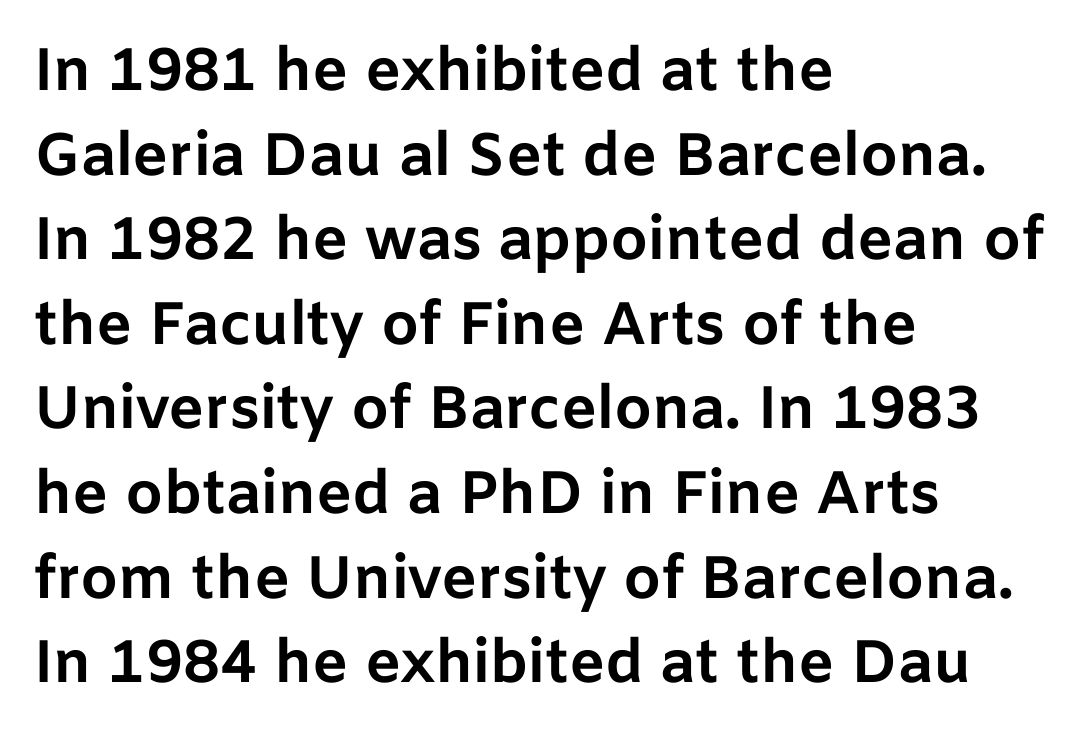
Q: Is the text bold? A: Yes.
Q: Is the text italic (slanted)? A: No, it is upright.
Q: Is the typeface a serif or a sans-serif typeface? A: Sans-serif.
Q: Is the text underlined? A: No.
Q: How is the paragraph aligned? A: Left-aligned.
Q: Is the spacing between letters normal or unusually wide? A: Normal.
Q: Is the spacing between lines tight, normal or loose? A: Normal.
Q: Width (condensed, normal, or wide)? A: Normal.
Q: Stroke contrast? A: Low.
Q: x-height? A: Medium.
Q: Monospaced? A: No.
